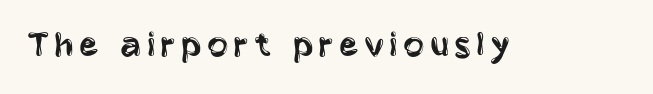
The glyphs are unaccompanied by any horizontal stroke below them. The font family rendered here belongs to the sans-serif group. This sample has the flowing, uneven cadence of proportional lettering. These glyphs show unthickened strokes, regular width or finer. The axis of the letterforms is exactly vertical.
